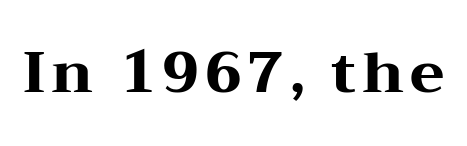
The image shows 57 px heavy, wide serif type, upright; set not underlined; medium stroke contrast and a medium x-height.
